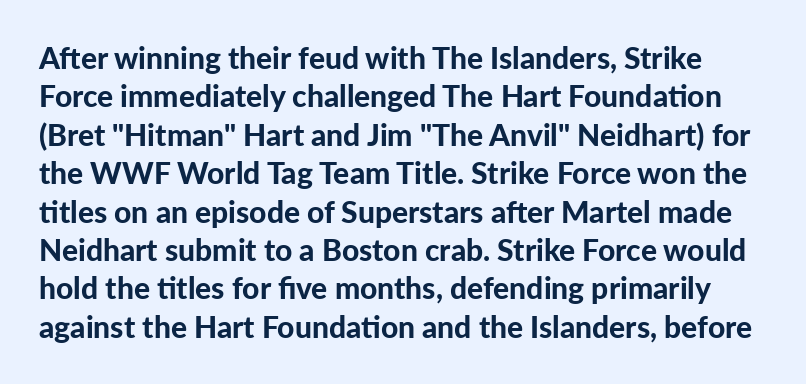
The image shows 30 px bold sans-serif type, upright; set normal line spacing (1.28x), normal letter spacing, not underlined; low stroke contrast and a medium x-height.
